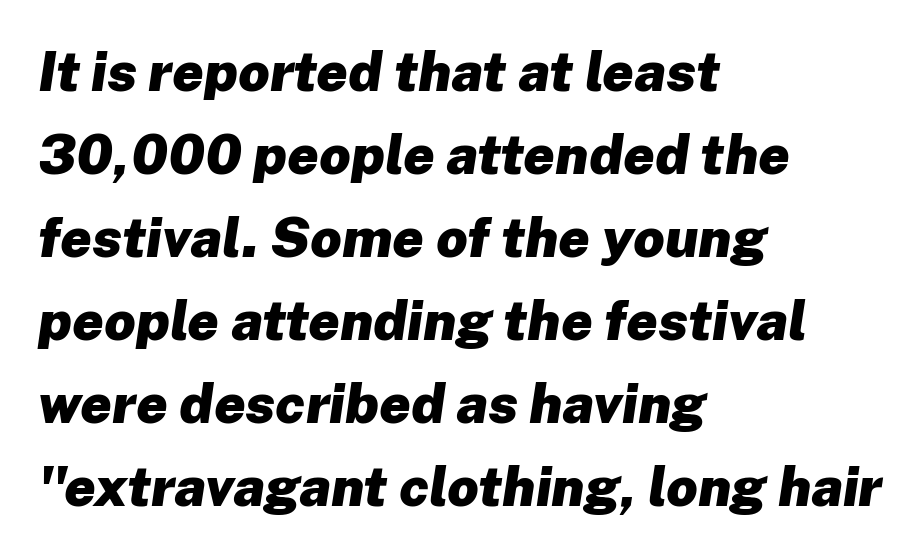
Q: Is the text bold? A: Yes.
Q: Is the text italic (slanted)? A: Yes, it leans right by about 8 degrees.
Q: Is the text underlined? A: No.
Q: How is the paragraph aligned? A: Left-aligned.
Q: Is the spacing between letters normal or unusually wide? A: Normal.
Q: Is the spacing between lines tight, normal or loose? A: Normal.
Q: Width (condensed, normal, or wide)? A: Normal.
Q: Stroke contrast? A: Low.
Q: x-height? A: Medium.
Q: Monospaced? A: No.
